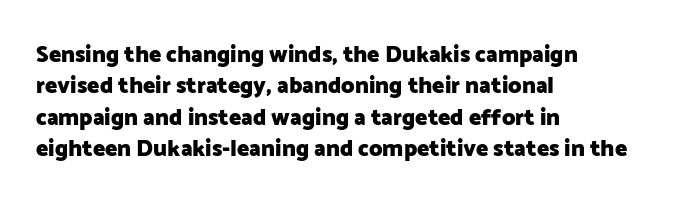
Q: Is the text bold? A: Yes.
Q: Is the text italic (slanted)? A: No, it is upright.
Q: Is the text underlined? A: No.
Q: How is the paragraph aligned? A: Left-aligned.
Q: Is the spacing between letters normal or unusually wide? A: Normal.
Q: Is the spacing between lines tight, normal or loose? A: Normal.
